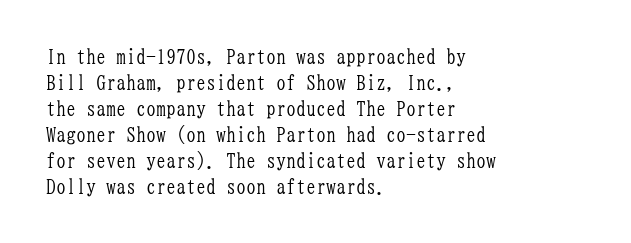
Q: Is the text bold? A: No.
Q: Is the text italic (slanted)? A: No, it is upright.
Q: Is the text underlined? A: No.
Q: How is the paragraph aligned? A: Left-aligned.
Q: Is the spacing between letters normal or unusually wide? A: Normal.
Q: Is the spacing between lines tight, normal or loose? A: Normal.
